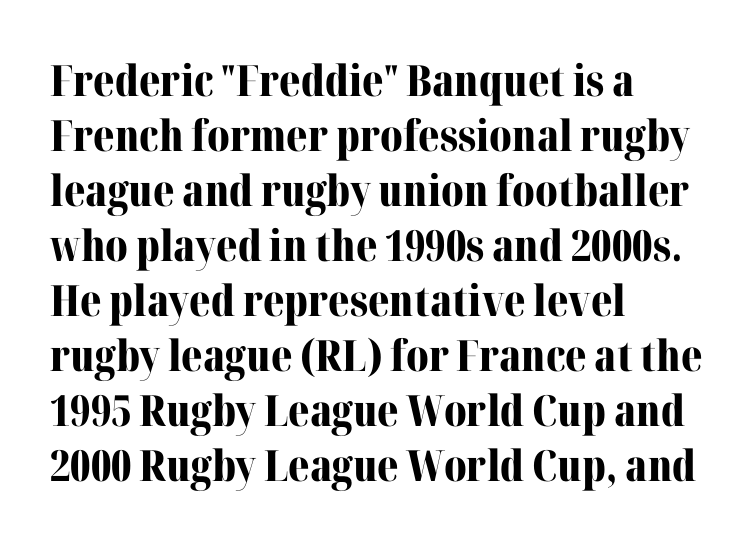
The image shows 43 px bold serif type, upright; set left-aligned, normal line spacing (1.28x), normal letter spacing, not underlined; medium stroke contrast and a medium x-height.
